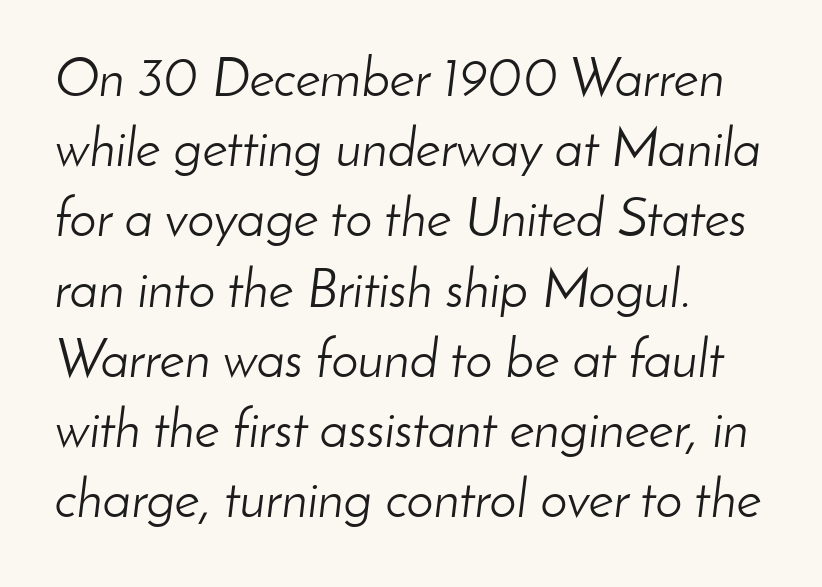
Heaviness? Minimal to ordinary, like unemphasized prose. Is the type slanted? Yes — the strokes lean at a clear angle. Spacing verdict: proportional, widths tailored to each character. What's the leading like? Ordinary, nothing unusual. You could call the tracking neutral — neither tight nor loose.
